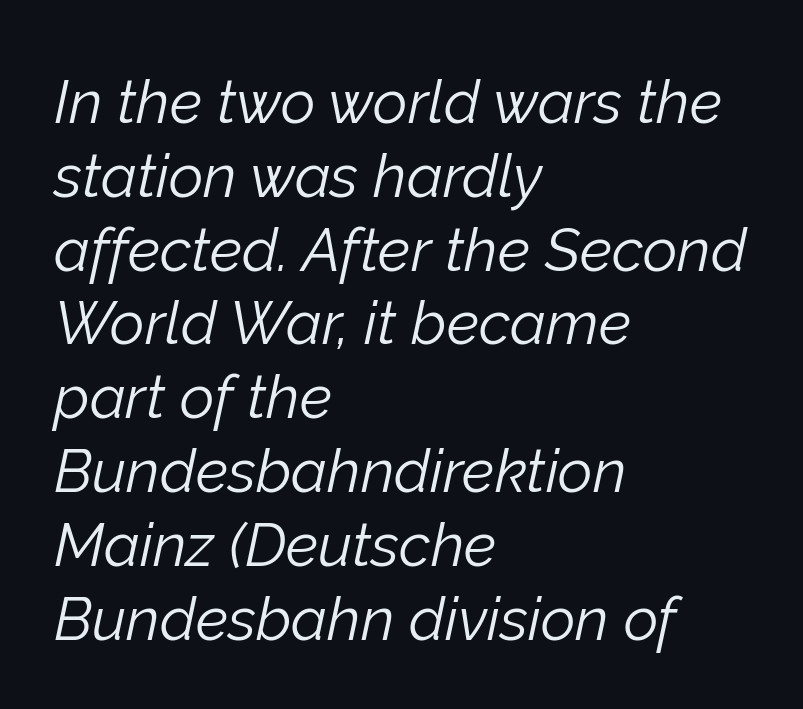
These glyphs show unthickened strokes, regular width or finer. Do the characters align in a grid? No, the font is proportional. How are the letters spaced? Ordinarily, with no added tracking. Each row of text sits above clean, open space. Line beginnings align vertically; line endings do not.
